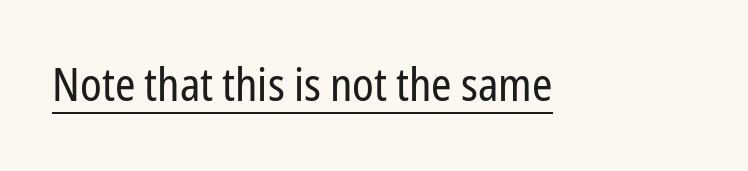
Q: Is the text bold? A: No.
Q: Is the text italic (slanted)? A: No, it is upright.
Q: Is the typeface a serif or a sans-serif typeface? A: Sans-serif.
Q: Is the text underlined? A: Yes.
Q: Is the spacing between letters normal or unusually wide? A: Normal.
Q: Width (condensed, normal, or wide)? A: Condensed.
Q: Stroke contrast? A: Low.
Q: x-height? A: Medium.
Q: Monospaced? A: No.
